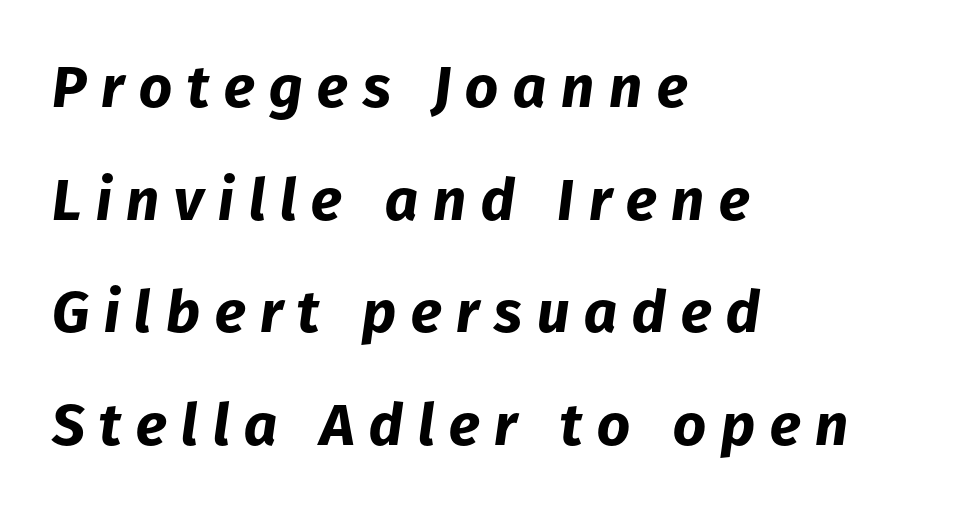
Q: Is the text bold? A: Yes.
Q: Is the text italic (slanted)? A: Yes, it leans right by about 8 degrees.
Q: Is the text underlined? A: No.
Q: How is the paragraph aligned? A: Left-aligned.
Q: Is the spacing between letters normal or unusually wide? A: Unusually wide.
Q: Is the spacing between lines tight, normal or loose? A: Loose.
Q: Width (condensed, normal, or wide)? A: Normal.
Q: Stroke contrast? A: Low.
Q: x-height? A: Medium.
Q: Monospaced? A: No.
